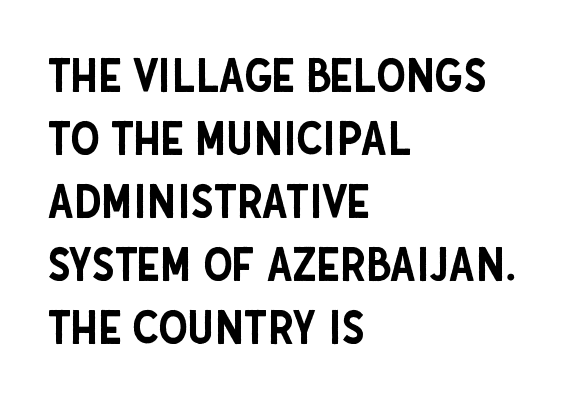
{"serif": "no", "italic": "no", "width": "condensed", "stroke_contrast": "low", "x_height": "large", "monospaced": "no", "underline": "no", "align": "left", "line_spacing": "normal", "line_spacing_ratio": 1.34, "letter_spacing": "normal", "letter_spacing_em": 0.0, "glyph_px": 47}
